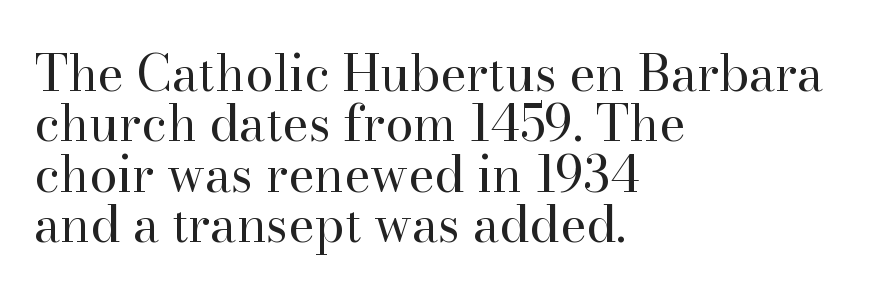
Tracking here is standard; glyphs follow each other at the usual distance. Decoration check: the copy has no underline. Bold? No — there's no thickening of the strokes. Is this a fixed-width face? No — the glyphs have proportional, varying widths. Closely set lines give the paragraph a compact silhouette. This is roman type, the default non-slanted kind.
